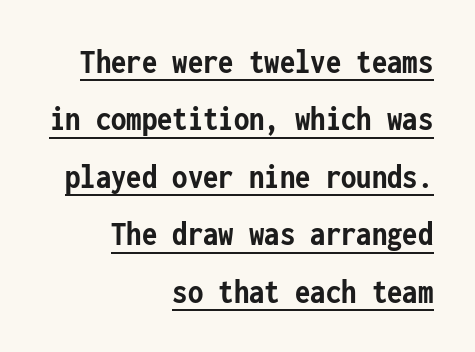
{"serif": "no", "italic": "no", "bold": "yes", "weight": "semibold", "width": "condensed", "stroke_contrast": "low", "x_height": "medium", "monospaced": "yes", "underline": "yes", "align": "right", "line_spacing": "normal", "line_spacing_ratio": 1.64, "letter_spacing": "normal", "letter_spacing_em": 0.0, "glyph_px": 35}
